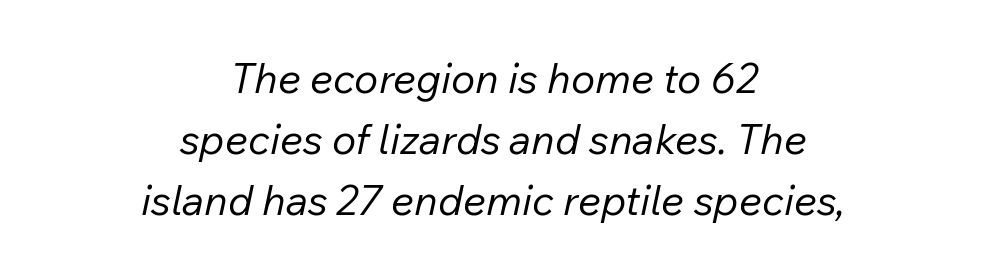
Think of a printed novel: that variable character pitch is what you see here. Stems and bowls with no extra thickness — not bold. Caption: multi-line text, centered on the measure. Inter-character spacing is left at the font's built-in metrics.
